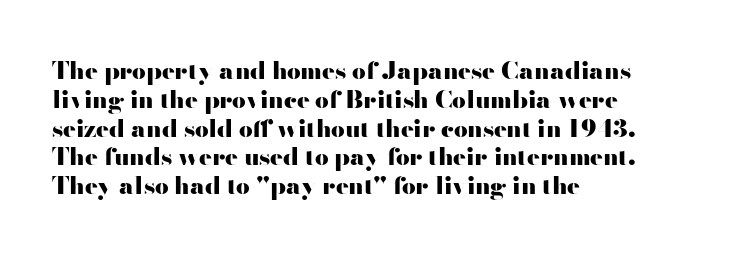
{"italic": "no", "bold": "yes", "underline": "no", "align": "left", "line_spacing_ratio": 1.2, "letter_spacing": "normal", "letter_spacing_em": 0.0, "glyph_px": 24}
